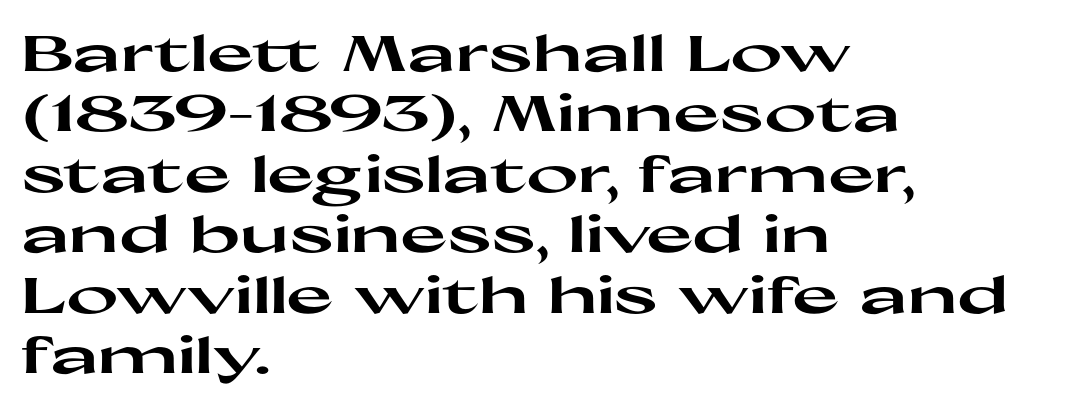
The image shows 50 px heavy, wide sans-serif type, upright; set left-aligned, line spacing 1.21x, normal letter spacing, not underlined; high stroke contrast and a medium x-height.
